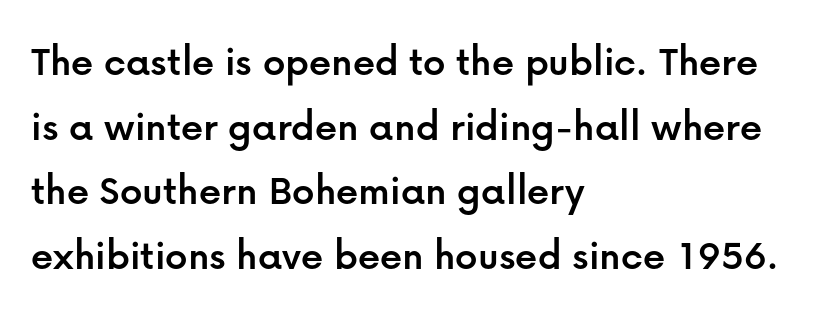
Q: Is the text italic (slanted)? A: No, it is upright.
Q: Is the typeface a serif or a sans-serif typeface? A: Sans-serif.
Q: Is the text underlined? A: No.
Q: How is the paragraph aligned? A: Left-aligned.
Q: Is the spacing between letters normal or unusually wide? A: Normal.
Q: Is the spacing between lines tight, normal or loose? A: Normal.
Q: Width (condensed, normal, or wide)? A: Normal.
Q: Stroke contrast? A: Low.
Q: x-height? A: Medium.
Q: Monospaced? A: No.
